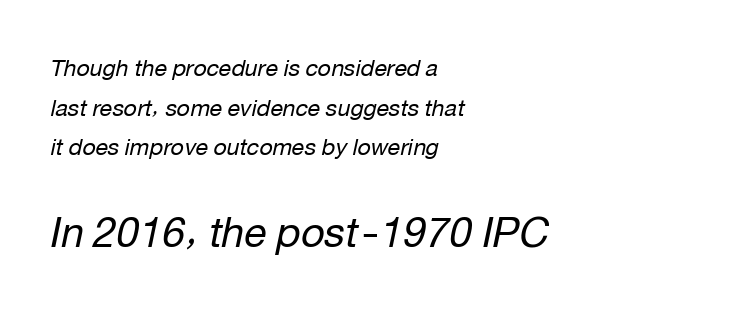
The image shows 41 px regular-weight type, italic (leaning right); set left-aligned, line spacing 1.72x, normal letter spacing, not underlined; the second (bottom) block is 1.78x larger; low stroke contrast and a medium x-height.
